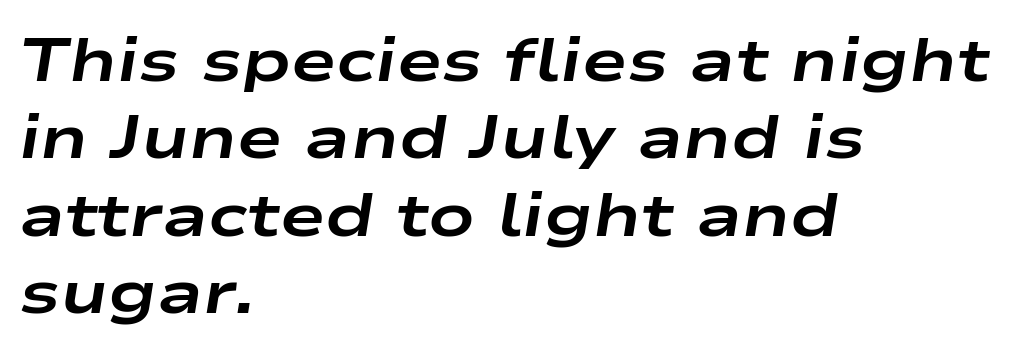
Q: Is the text bold? A: Yes.
Q: Is the text italic (slanted)? A: Yes, it leans right by about 9 degrees.
Q: Is the text underlined? A: No.
Q: How is the paragraph aligned? A: Left-aligned.
Q: Is the spacing between letters normal or unusually wide? A: Normal.
Q: Is the spacing between lines tight, normal or loose? A: Normal.
Q: Width (condensed, normal, or wide)? A: Wide.
Q: Stroke contrast? A: Low.
Q: x-height? A: Medium.
Q: Monospaced? A: No.
